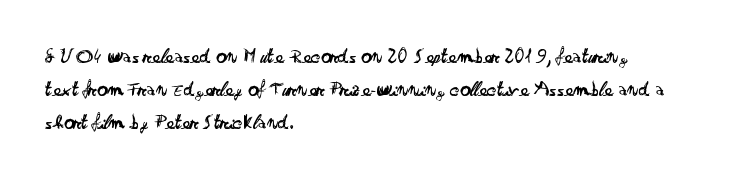
The face looks like a standard text weight, possibly lighter. Short and long lines alike share a common starting point at left. Vertically, the passage feels balanced, rows spaced as you'd expect. A bare baseline throughout the passage. Here the glyphs are tracked normally, forming tight word shapes.
